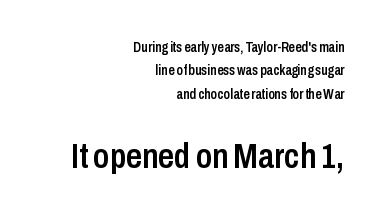
When letters stand straight like this, we call the style roman or upright. The letters sit at their default tracking, neither squeezed nor spread. The gap between lines stays unmarked. This sample is right-justified, so line beginnings fall wherever the words allow. Weight: semibold (demi). Which chunk is bigger? The second one — the bottom block dwarfs the top.
